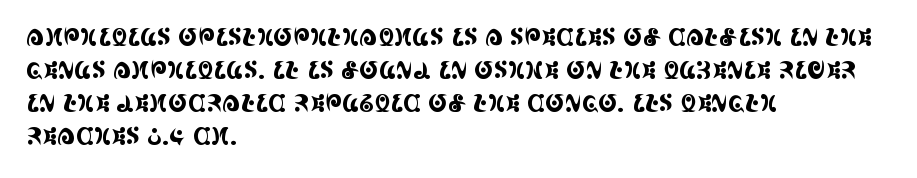
Q: Is the text italic (slanted)? A: No, it is upright.
Q: Is the text underlined? A: No.
Q: How is the paragraph aligned? A: Left-aligned.
Q: Is the spacing between letters normal or unusually wide? A: Normal.
Q: Is the spacing between lines tight, normal or loose? A: Normal.
